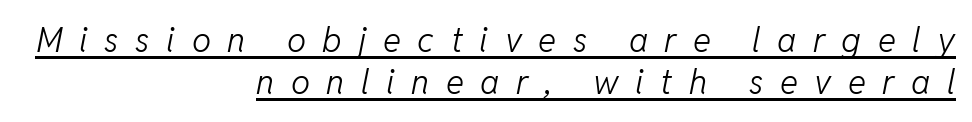
Rendered with sloped, italic letterforms. These lines are set flush right with a ragged left edge. In designer terms, the underline attribute is active on this setting. Counters stay open thanks to moderate or lighter strokes. This sample uses expanded letter spacing, leaving extra air between glyphs.
